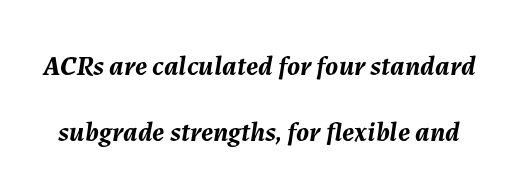
Weight: bold. Compared with typical body copy, the letter spacing here is the same. Each letter keeps its own natural width here, so spacing adapts to shape. Letters rest on an invisible, unmarked baseline. This block would shrink considerably if given ordinary leading; it's expanded now.
